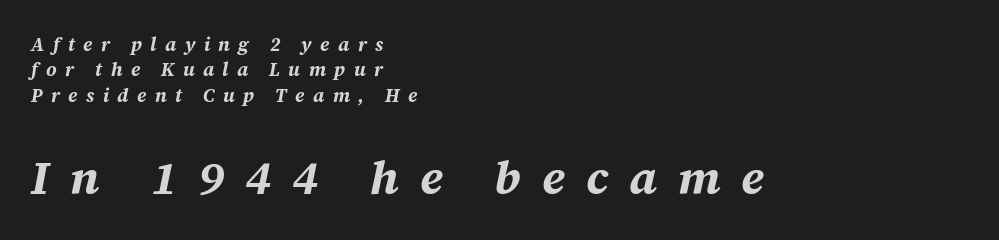
The image shows 47 px bold type, italic (leaning right); set left-aligned, normal line spacing (1.34x), unusually wide letter spacing (+0.44 em), not underlined; the second (bottom) block is 2.47x larger; medium stroke contrast and a medium x-height.
